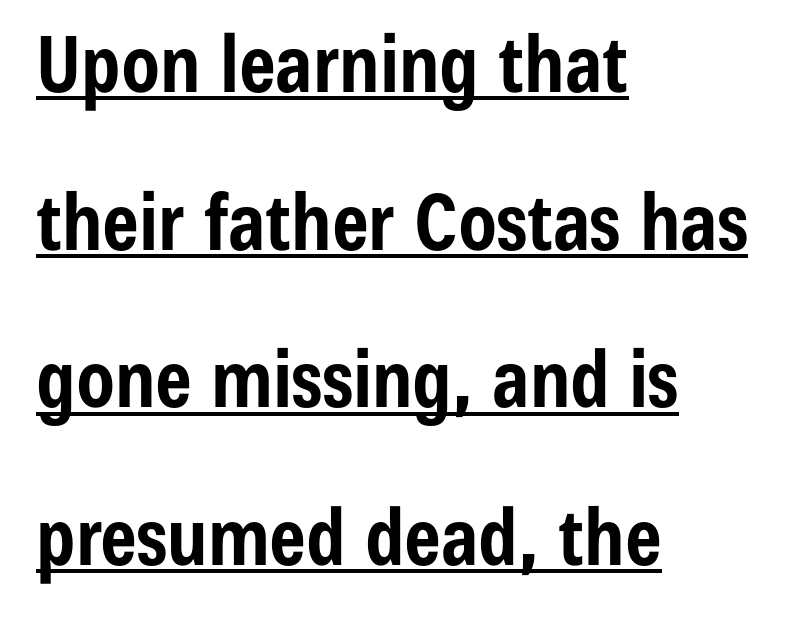
{"serif": "no", "italic": "no", "bold": "yes", "weight": "bold", "width": "condensed", "stroke_contrast": "low", "x_height": "medium", "monospaced": "no", "underline": "yes", "align": "left", "line_spacing": "loose", "line_spacing_ratio": 2.02, "letter_spacing": "normal", "letter_spacing_em": 0.0, "glyph_px": 78}
